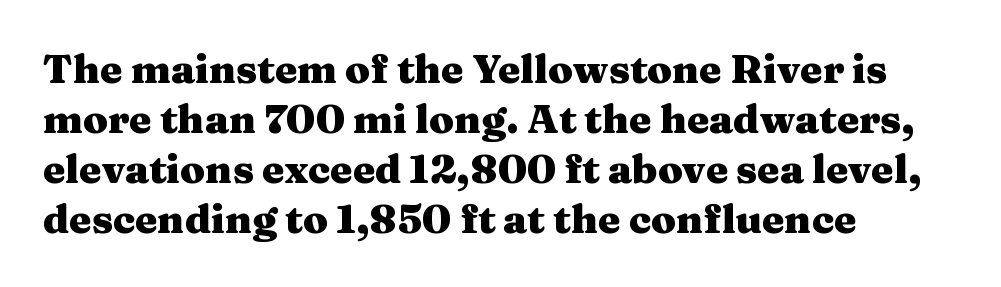
Q: Is the text bold? A: Yes.
Q: Is the text italic (slanted)? A: No, it is upright.
Q: Is the typeface a serif or a sans-serif typeface? A: Serif.
Q: Is the text underlined? A: No.
Q: How is the paragraph aligned? A: Left-aligned.
Q: Is the spacing between letters normal or unusually wide? A: Normal.
Q: Is the spacing between lines tight, normal or loose? A: Normal.
Q: Width (condensed, normal, or wide)? A: Wide.
Q: Stroke contrast? A: Medium.
Q: x-height? A: Medium.
Q: Monospaced? A: No.
